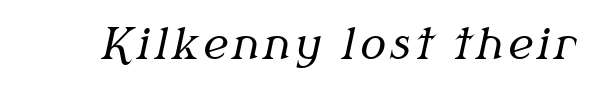
The image shows 43 px regular-weight serif type, italic (leaning right); set not underlined; medium stroke contrast and a medium x-height.
